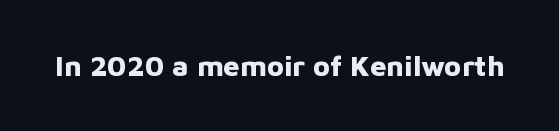
Every stem runs plumb, perpendicular to the baseline. The letters carry no serifs — their stems end cleanly without finishing strokes. The rendering uses natural spacing where letterforms have individual widths. Typographic density is high because the face is bold. Characters follow at the spacing the type designer built in. Any mark beneath the type? The region is blank.
